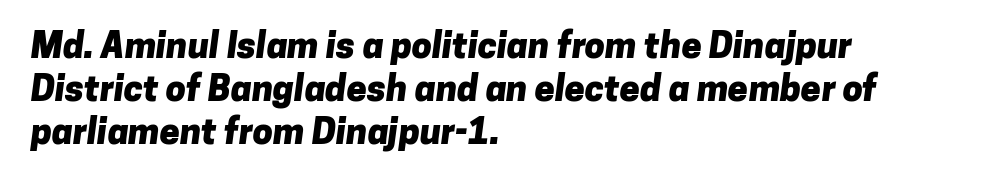
{"serif": "no", "bold": "yes", "weight": "heavy", "width": "normal", "stroke_contrast": "low", "x_height": "medium", "monospaced": "no", "underline": "no", "align": "left", "line_spacing_ratio": 1.2, "letter_spacing": "normal", "letter_spacing_em": 0.0, "glyph_px": 36}
